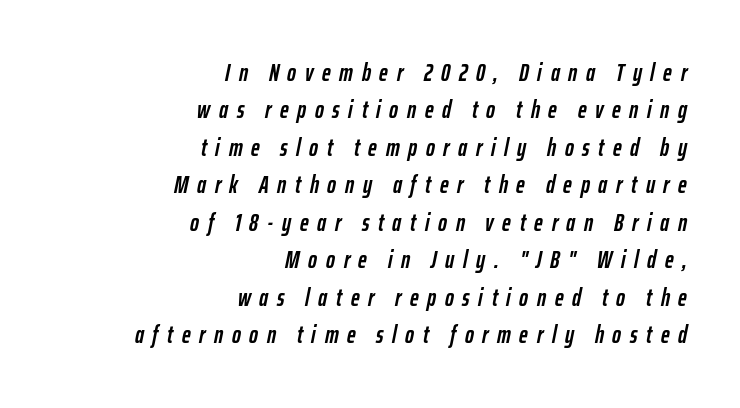
The image shows 24 px bold type, italic (leaning right); set right-aligned, normal line spacing (1.56x), unusually wide letter spacing (+0.36 em), not underlined.
